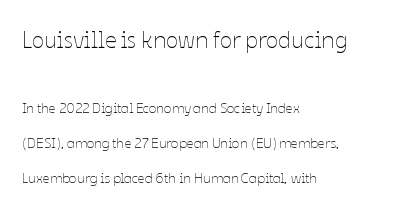
The image shows 23 px text type, upright; set left-aligned, loose line spacing (2.48x), normal letter spacing, not underlined; the first (top) block is 1.64x larger.
